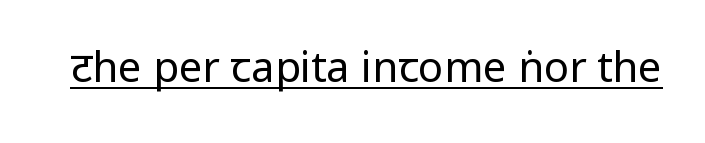
The image shows 42 px regular-weight, condensed sans-serif type, upright; set normal letter spacing, underlined; low stroke contrast and a large x-height.
